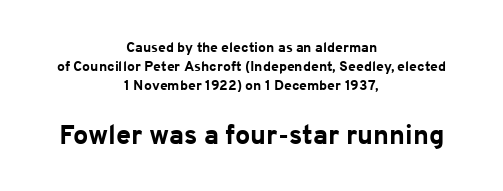
Q: Is the text bold? A: Yes.
Q: Is the text italic (slanted)? A: No, it is upright.
Q: Is the text underlined? A: No.
Q: How is the paragraph aligned? A: Centered.
Q: Is the spacing between letters normal or unusually wide? A: Normal.
Q: Is the spacing between lines tight, normal or loose? A: Normal.
Q: Which block of text is set in a larger size, the first (top) or the second (bottom)? A: The second (bottom) one.
